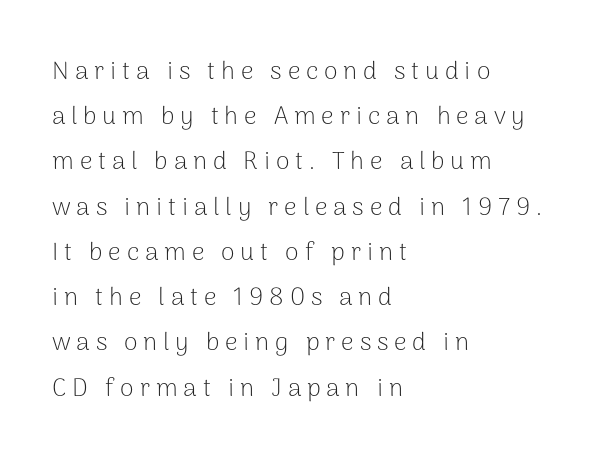
{"italic": "no", "bold": "no", "underline": "no", "align": "left", "line_spacing_ratio": 1.81, "letter_spacing": "wide", "letter_spacing_em": 0.23, "glyph_px": 25}
